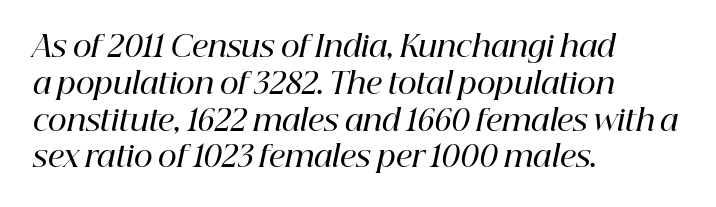
Vertical spacing — default. The type is set solid horizontally, with unmodified tracking. Does the lettering tilt? It does — this is italic. Typographic density is moderately raised because the face is semibold.
